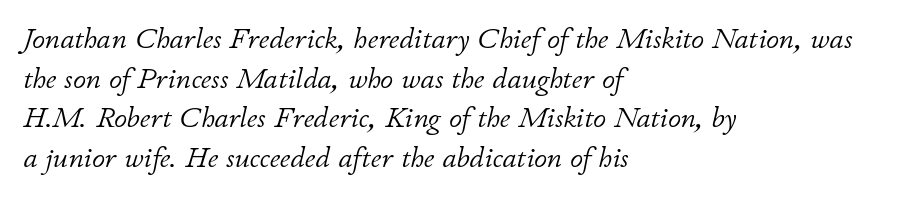
The image shows 29 px light type, italic (leaning right); set left-aligned, normal line spacing (1.37x), normal letter spacing, not underlined; low stroke contrast and a small x-height.
